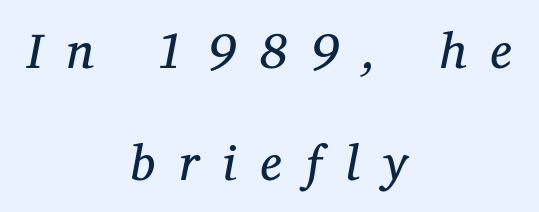
{"serif": "yes", "italic": "yes", "lean": "right", "slant_degrees": 12, "bold": "no", "weight": "regular", "width": "normal", "stroke_contrast": "medium", "x_height": "medium", "monospaced": "no", "underline": "no", "align": "center", "line_spacing": "loose", "line_spacing_ratio": 2.24, "letter_spacing": "wide", "letter_spacing_em": 0.48, "glyph_px": 50}
